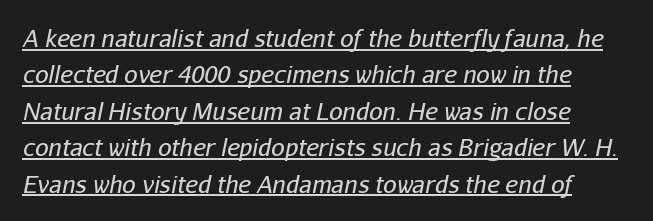
Q: Is the text bold? A: No.
Q: Is the text italic (slanted)? A: Yes, it leans right by about 11 degrees.
Q: Is the text underlined? A: Yes.
Q: How is the paragraph aligned? A: Left-aligned.
Q: Is the spacing between letters normal or unusually wide? A: Normal.
Q: Is the spacing between lines tight, normal or loose? A: Normal.
